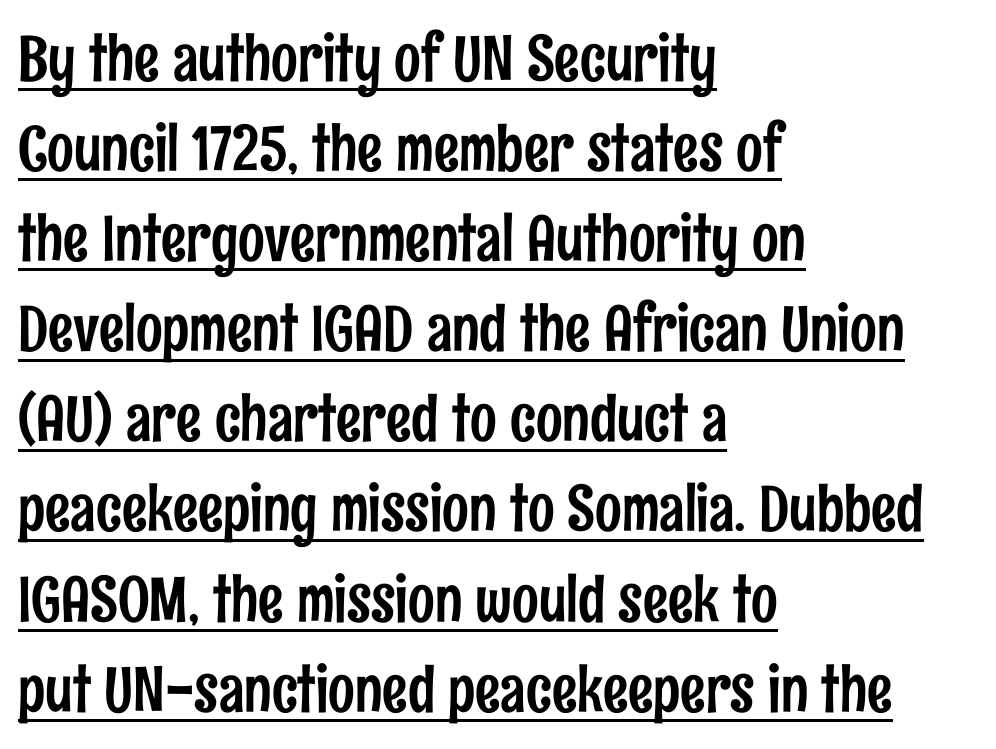
Posture: straight, roman, zero tilt. Like a heading marked for emphasis, these lines bear an underscore. The line texture is even and compact thanks to regular tracking. Think of a printed novel: that variable character pitch is what you see here.
